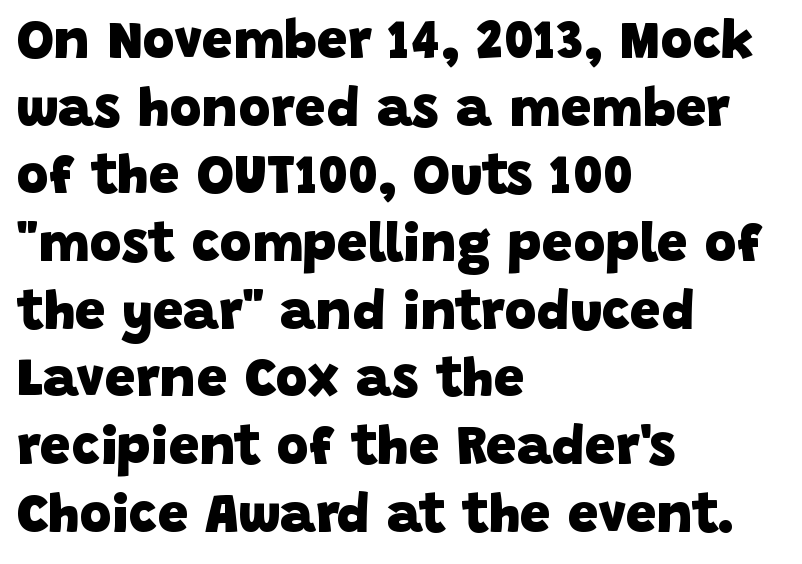
Honestly, there is no underline to notice here at all. Students, this is bold: see how much ink each stroke carries. These lines keep a tight, regular rhythm from letter to letter. Is this a fixed-width face? No — the glyphs have proportional, varying widths. The text was rendered using a sans face with plain stroke endings. Every row of glyphs begins at an identical x-position on the left.
